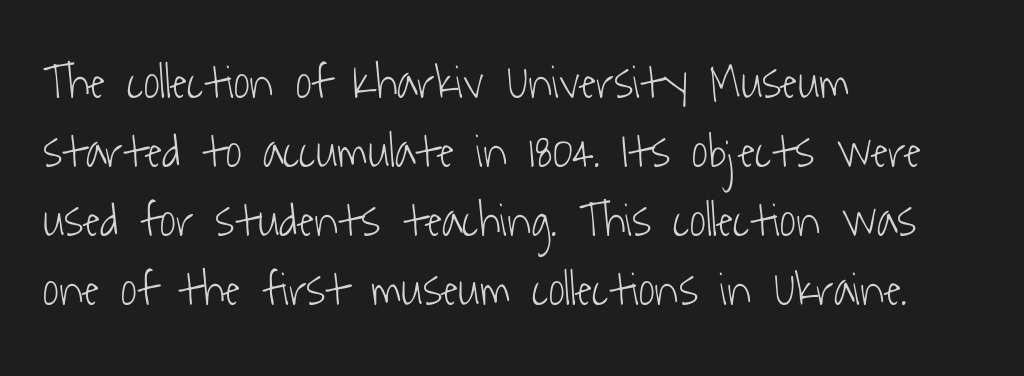
The image shows 49 px light, condensed sans-serif type; set left-aligned, normal line spacing (1.41x), normal letter spacing, not underlined; low stroke contrast and a medium x-height.
